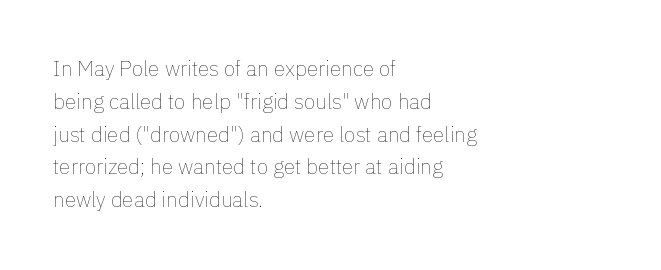
Q: Is the text bold? A: No.
Q: Is the text italic (slanted)? A: No, it is upright.
Q: Is the text underlined? A: No.
Q: How is the paragraph aligned? A: Left-aligned.
Q: Is the spacing between letters normal or unusually wide? A: Normal.
Q: Is the spacing between lines tight, normal or loose? A: Normal.
